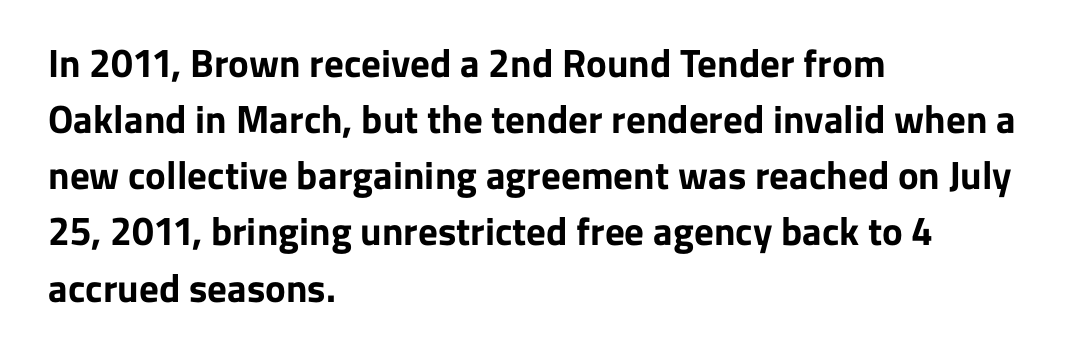
In terms of posture, this sample is upright. Interline gaps are of average width in this sample. This sample is left-justified, so line endings fall wherever the words run out. The passage shown has conventional tracking throughout.
